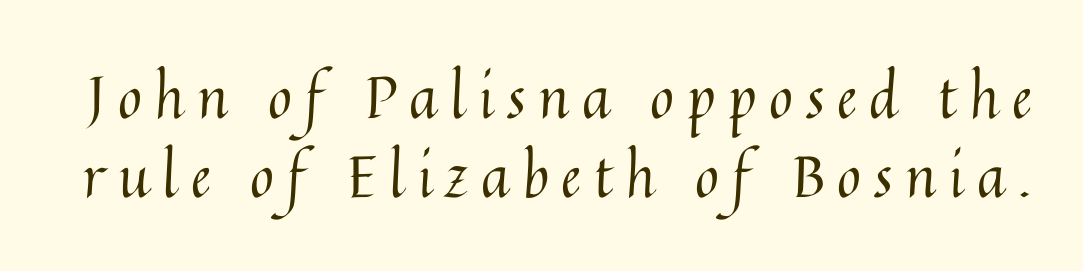
The image shows 58 px regular-weight type; set normal line spacing (1.36x), unusually wide letter spacing (+0.22 em), not underlined; medium stroke contrast and a medium x-height.
